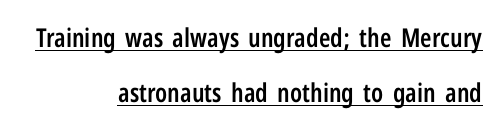
Alignment: flush right. Is there an underline? Yes — a line sits under the letters. If you measured baseline to baseline, you'd find a long distance. How heavy is the stroke? Medium-heavy — a semibold, shy of bold. Is the letter spacing exaggerated? No — it looks like the ordinary default.
